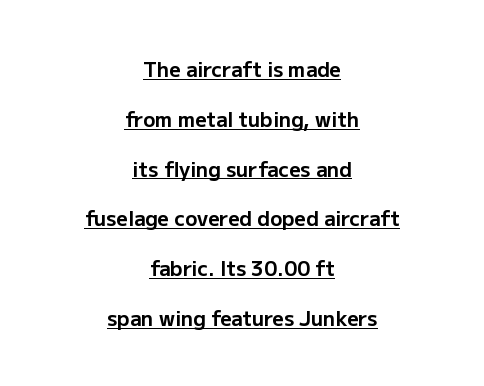
Q: Is the text bold? A: Yes.
Q: Is the text italic (slanted)? A: No, it is upright.
Q: Is the text underlined? A: Yes.
Q: How is the paragraph aligned? A: Centered.
Q: Is the spacing between letters normal or unusually wide? A: Normal.
Q: Is the spacing between lines tight, normal or loose? A: Loose.
